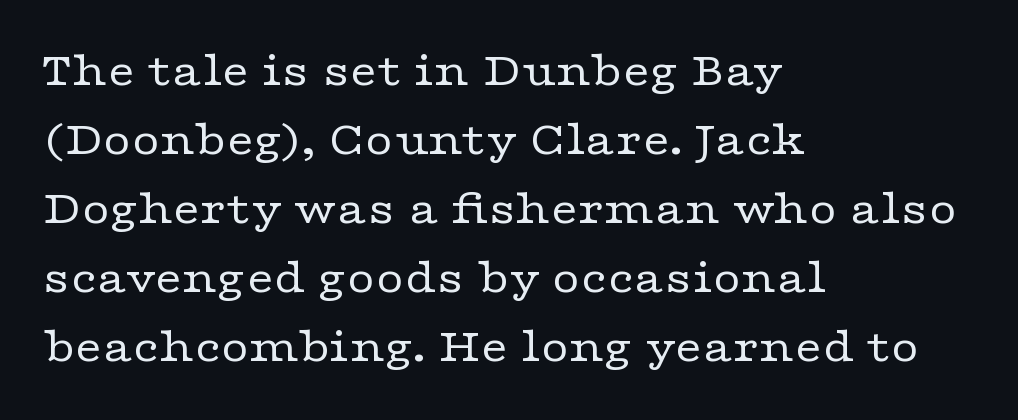
Q: Is the text bold? A: No.
Q: Is the text italic (slanted)? A: No, it is upright.
Q: Is the typeface a serif or a sans-serif typeface? A: Serif.
Q: Is the text underlined? A: No.
Q: How is the paragraph aligned? A: Left-aligned.
Q: Is the spacing between letters normal or unusually wide? A: Normal.
Q: Is the spacing between lines tight, normal or loose? A: Normal.
Q: Width (condensed, normal, or wide)? A: Wide.
Q: Stroke contrast? A: Low.
Q: x-height? A: Medium.
Q: Monospaced? A: No.
